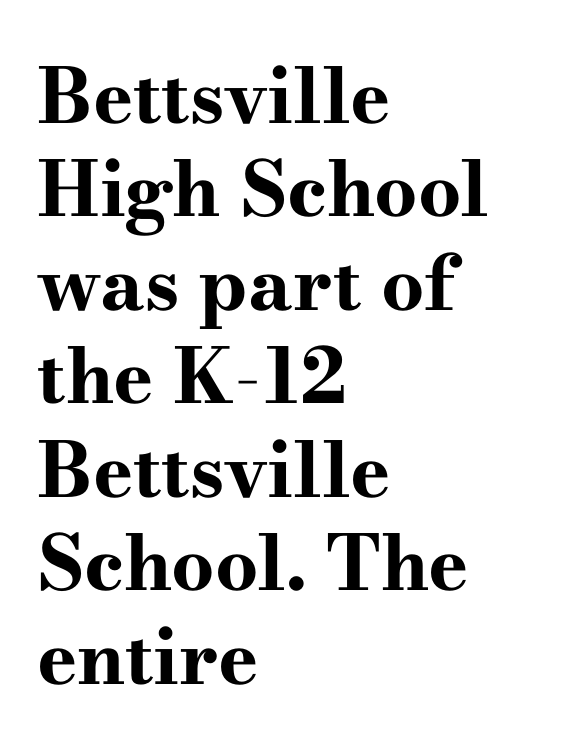
Tracking value appears to be zero — textbook default spacing. Upright lettering throughout. I'd describe the lettering as bold — thick and assertive. Only glyphs here, with clear space below each row.
